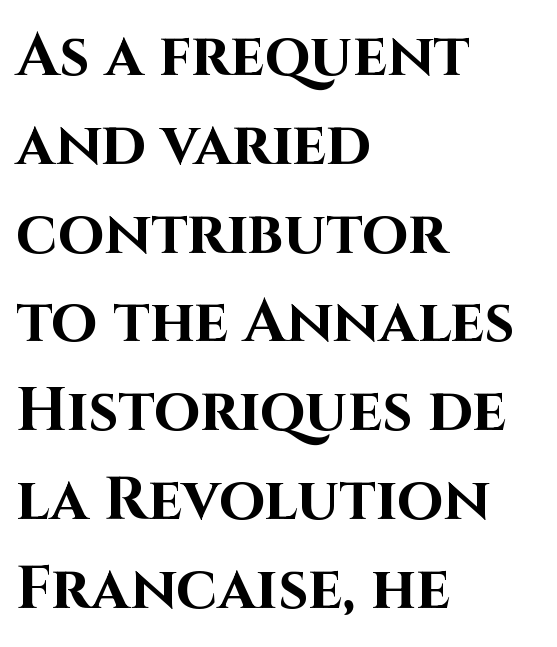
The image shows 60 px bold sans-serif type, upright; set left-aligned, normal line spacing (1.48x), normal letter spacing, not underlined; high stroke contrast and a large x-height.
